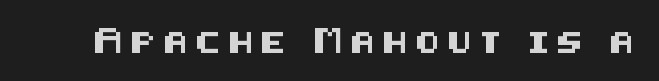
{"italic": "no", "underline": "no", "letter_spacing": "wide", "letter_spacing_em": 0.35, "glyph_px": 21}
